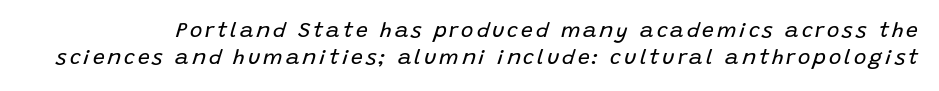
The image shows 21 px text type, italic (leaning right); set normal line spacing (1.27x), not underlined.
